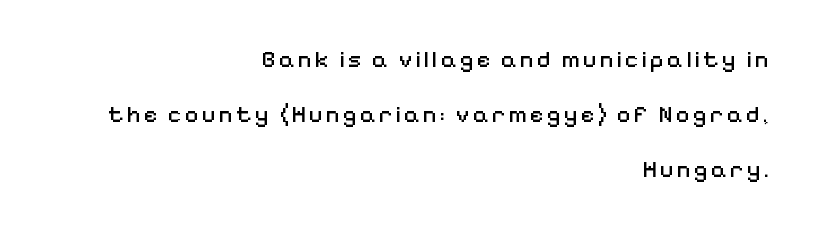
It's the straight-up-and-down kind of type. The rendering uses a large line-height, opening up the rows. This sample is right-justified, so line beginnings fall wherever the words allow. Vertical stems look standard width or narrower in stroke. The specimen omits any rule beneath the text block's lines.
